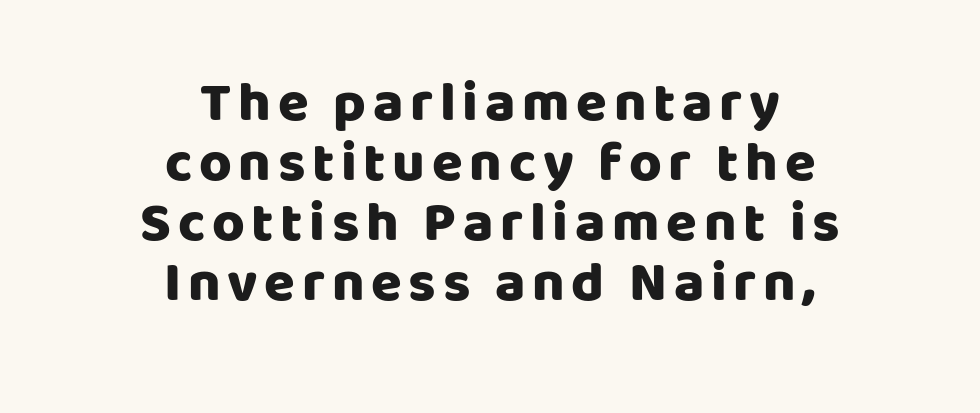
Centered paragraph, ragged on both sides. Think of a printed novel: that variable character pitch is what you see here. Students, this is bold: see how much ink each stroke carries. Descenders hang freely into open space. The font family rendered here belongs to the sans-serif group. Reading down the column, the eye jumps only a short way to each next line.
